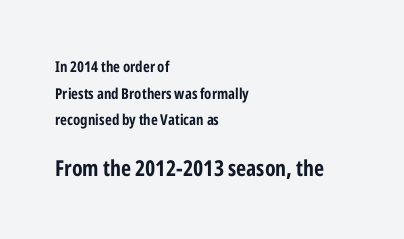
The face used here appears at its bigger size in the lower chunk. Does extra space separate the letters? No, they use regular spacing. Glance below the letters and you will spot only blank space. Teacher's note: observe the even left margin — that is flush-left alignment. Ascenders rise straight up at ninety degrees.
